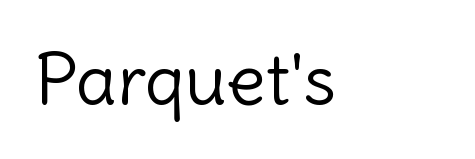
Q: Is the text bold? A: No.
Q: Is the text italic (slanted)? A: No, it is upright.
Q: Is the typeface a serif or a sans-serif typeface? A: Sans-serif.
Q: Is the text underlined? A: No.
Q: How is the paragraph aligned? A: Left-aligned.
Q: Is the spacing between letters normal or unusually wide? A: Normal.
Q: Width (condensed, normal, or wide)? A: Normal.
Q: x-height? A: Medium.
Q: Monospaced? A: No.
